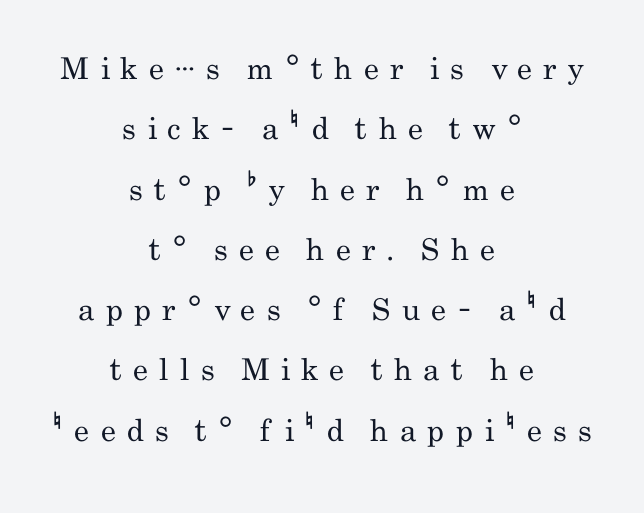
Looks like regular typesetting: each glyph gets only the width it needs. The strokes carry an ordinary text weight at most. Tracking value appears strongly positive — letters spread wide. No feet cap the strokes, marking this as sans-serif type. Casual observation: everything's sitting right in the middle.
